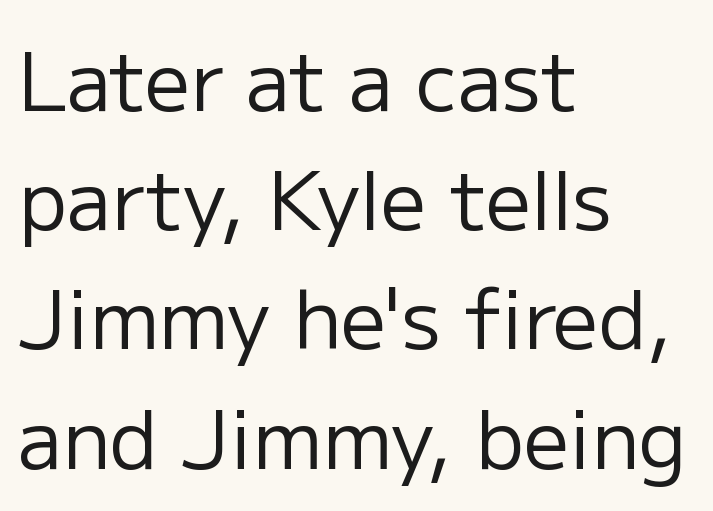
Q: Is the text bold? A: No.
Q: Is the text italic (slanted)? A: No, it is upright.
Q: Is the typeface a serif or a sans-serif typeface? A: Sans-serif.
Q: Is the text underlined? A: No.
Q: How is the paragraph aligned? A: Left-aligned.
Q: Is the spacing between letters normal or unusually wide? A: Normal.
Q: Is the spacing between lines tight, normal or loose? A: Normal.
Q: Width (condensed, normal, or wide)? A: Normal.
Q: Stroke contrast? A: Low.
Q: x-height? A: Medium.
Q: Monospaced? A: No.
